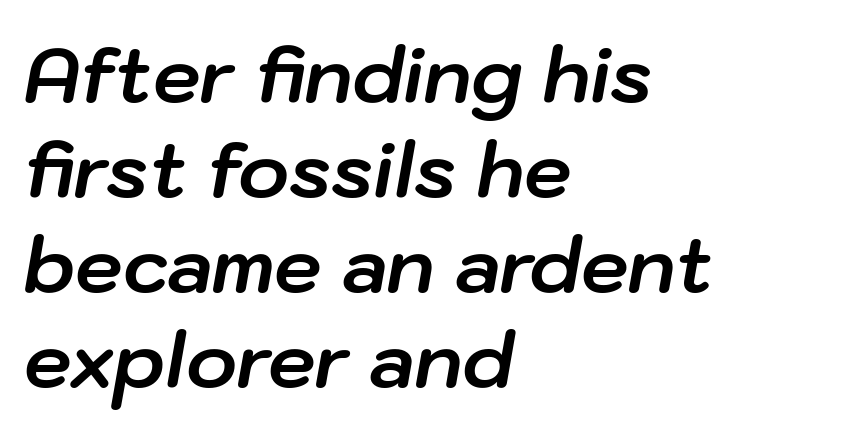
Q: Is the text bold? A: Yes.
Q: Is the text italic (slanted)? A: Yes, it leans right by about 10 degrees.
Q: Is the text underlined? A: No.
Q: How is the paragraph aligned? A: Left-aligned.
Q: Is the spacing between letters normal or unusually wide? A: Normal.
Q: Is the spacing between lines tight, normal or loose? A: Normal.
Q: Width (condensed, normal, or wide)? A: Normal.
Q: Stroke contrast? A: Low.
Q: x-height? A: Medium.
Q: Monospaced? A: No.
